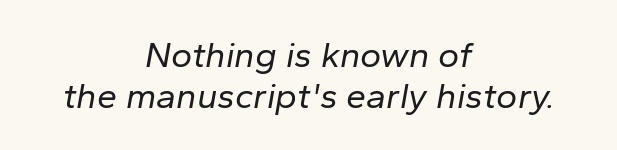
Q: Is the text bold? A: No.
Q: Is the text italic (slanted)? A: Yes, it leans right by about 10 degrees.
Q: Is the text underlined? A: No.
Q: How is the paragraph aligned? A: Centered.
Q: Is the spacing between letters normal or unusually wide? A: Normal.
Q: Is the spacing between lines tight, normal or loose? A: Tight.
Q: Width (condensed, normal, or wide)? A: Normal.
Q: Stroke contrast? A: Low.
Q: x-height? A: Medium.
Q: Monospaced? A: No.
